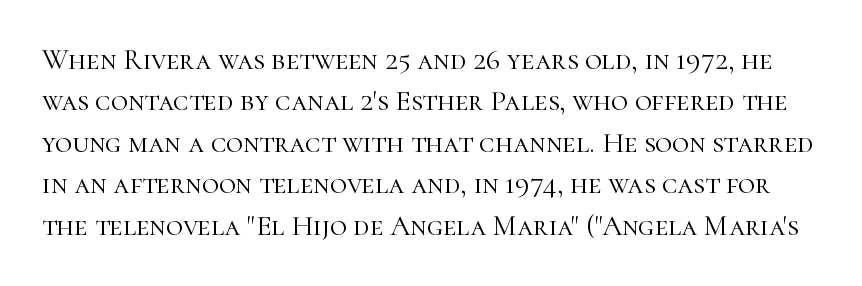
Q: Is the text bold? A: No.
Q: Is the text italic (slanted)? A: No, it is upright.
Q: Is the typeface a serif or a sans-serif typeface? A: Serif.
Q: Is the text underlined? A: No.
Q: Is the spacing between letters normal or unusually wide? A: Normal.
Q: Is the spacing between lines tight, normal or loose? A: Normal.
Q: Width (condensed, normal, or wide)? A: Normal.
Q: Stroke contrast? A: High.
Q: x-height? A: Medium.
Q: Monospaced? A: No.
